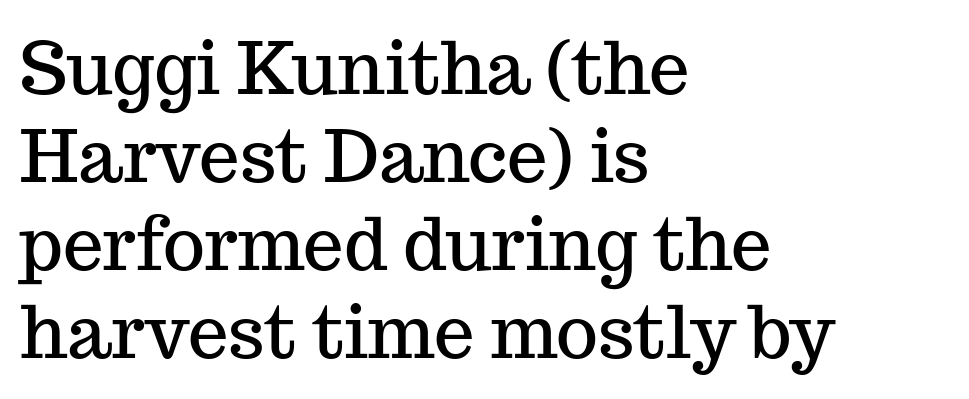
The area under the type is left untouched. These lines keep a tight, regular rhythm from letter to letter. Do the letters lean? They stand straight. If you drew a ruler down the left edge, every line would touch it. The glyphs in this specimen are seriffed.
